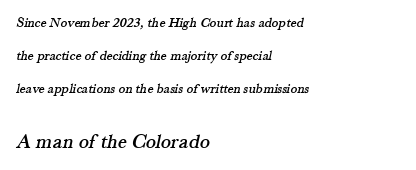
The space between consecutive lines is lavish. The baseline area is clear. Here the second block reads like a headline and the first like body copy. The typesetter chose a ragged-right arrangement here.
